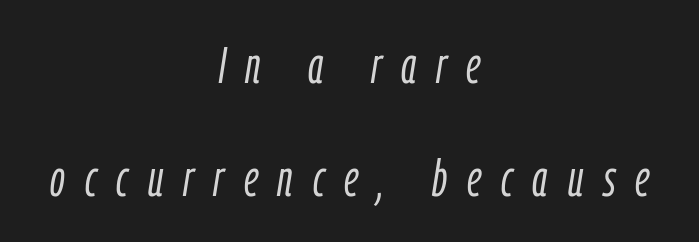
Q: Is the text bold? A: No.
Q: Is the text italic (slanted)? A: Yes, it leans right by about 9 degrees.
Q: Is the text underlined? A: No.
Q: How is the paragraph aligned? A: Centered.
Q: Is the spacing between letters normal or unusually wide? A: Unusually wide.
Q: Is the spacing between lines tight, normal or loose? A: Loose.
Q: Width (condensed, normal, or wide)? A: Condensed.
Q: Stroke contrast? A: Low.
Q: x-height? A: Medium.
Q: Monospaced? A: No.
